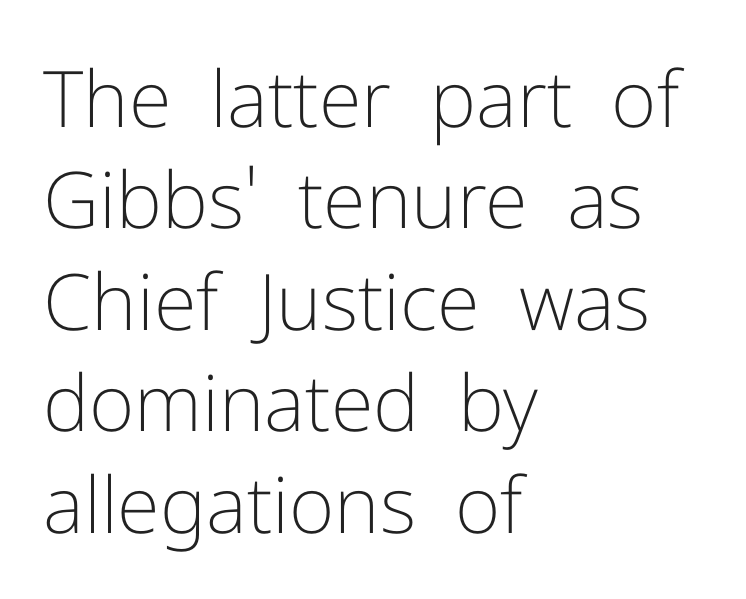
The image shows 78 px light sans-serif type, upright; set left-aligned, normal line spacing (1.3x), normal letter spacing, not underlined; low stroke contrast and a medium x-height.
